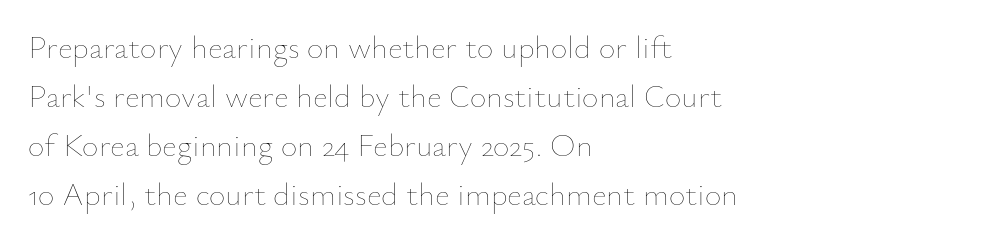
{"italic": "no", "bold": "no", "weight": "thin", "width": "normal", "stroke_contrast": "low", "x_height": "small", "monospaced": "no", "underline": "no", "align": "left", "line_spacing": "normal", "line_spacing_ratio": 1.53, "letter_spacing": "normal", "letter_spacing_em": 0.0, "glyph_px": 32}
